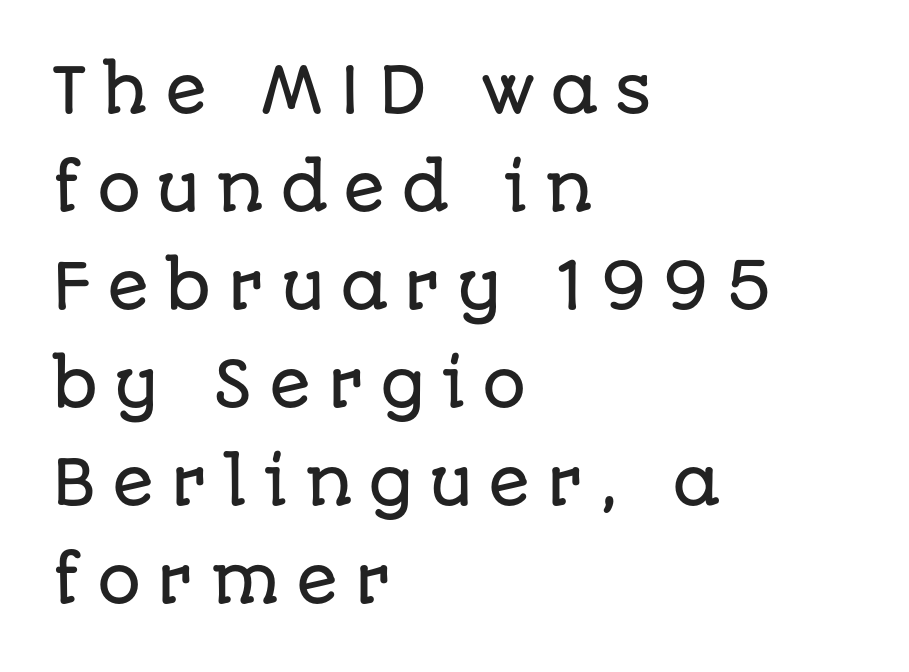
{"serif": "no", "italic": "no", "width": "normal", "stroke_contrast": "low", "x_height": "large", "monospaced": "no", "underline": "no", "align": "left", "line_spacing": "normal", "line_spacing_ratio": 1.58, "letter_spacing": "wide", "letter_spacing_em": 0.25, "glyph_px": 62}
